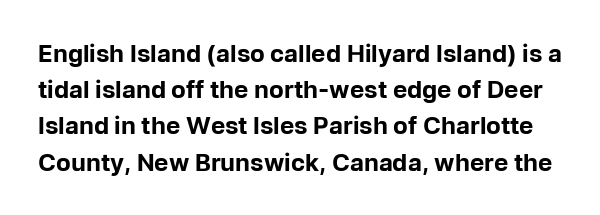
Q: Is the text bold? A: Yes.
Q: Is the text italic (slanted)? A: No, it is upright.
Q: Is the text underlined? A: No.
Q: Is the spacing between letters normal or unusually wide? A: Normal.
Q: Is the spacing between lines tight, normal or loose? A: Normal.
